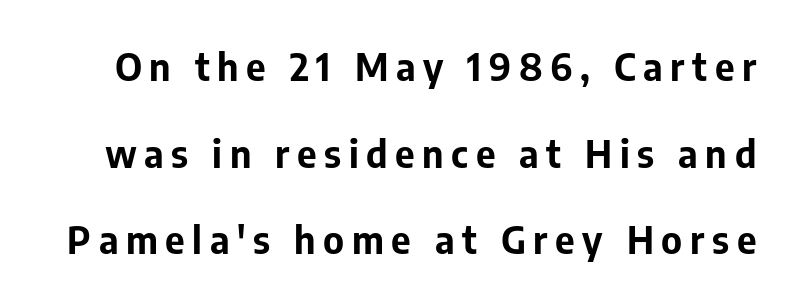
Varying glyph widths throughout — classic text-font behaviour. This sample uses a sans-serif face. In terms of letterspacing, this is a distinctly airy, spread setting. Posture: vertical. The space between consecutive lines is lavish.
